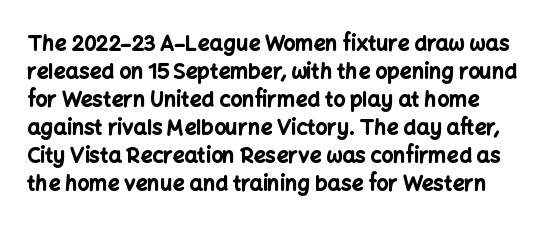
The image shows 21 px bold type, upright; set normal line spacing (1.33x), normal letter spacing, not underlined.
